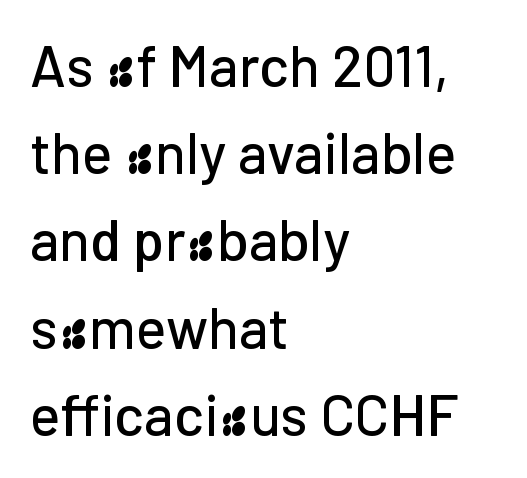
{"serif": "no", "italic": "no", "width": "normal", "stroke_contrast": "low", "x_height": "medium", "monospaced": "no", "underline": "no", "align": "left", "line_spacing": "normal", "line_spacing_ratio": 1.53, "letter_spacing": "normal", "letter_spacing_em": 0.0, "glyph_px": 57}
